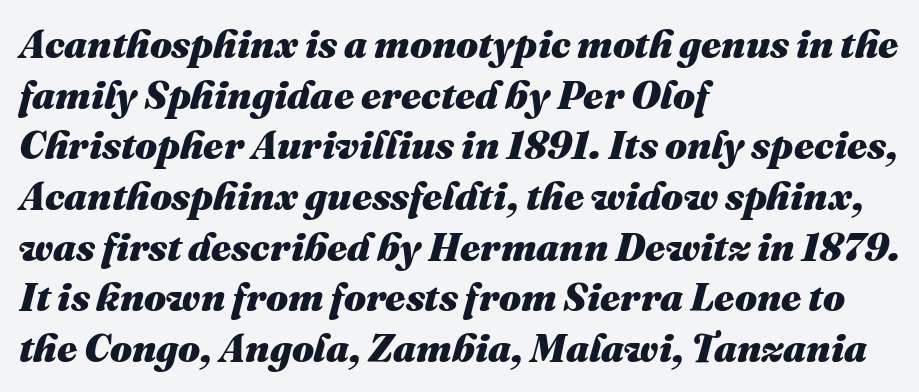
The image shows 39 px heavy type, italic (leaning right); set left-aligned, normal line spacing (1.3x), normal letter spacing, not underlined; medium stroke contrast and a medium x-height.
